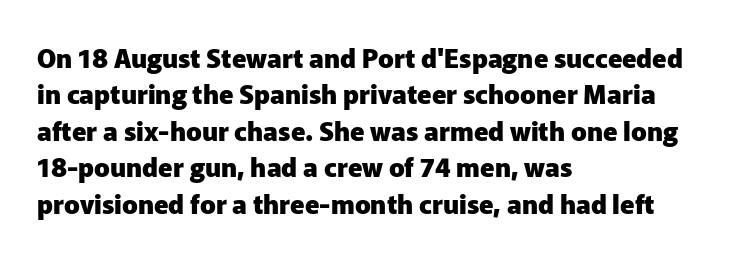
Q: Is the text bold? A: Yes.
Q: Is the text italic (slanted)? A: No, it is upright.
Q: Is the text underlined? A: No.
Q: How is the paragraph aligned? A: Left-aligned.
Q: Is the spacing between letters normal or unusually wide? A: Normal.
Q: Is the spacing between lines tight, normal or loose? A: Normal.
